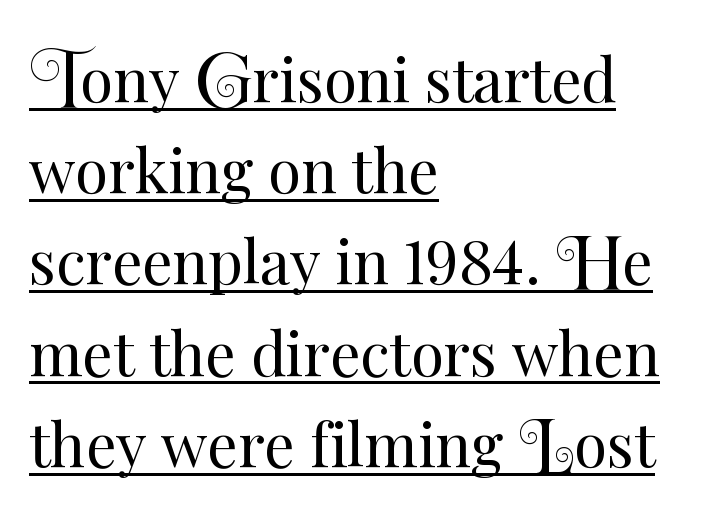
Note the varied advance widths — an 'i' is clearly narrower than an 'm'. Successive baselines arrive at the customary interval. A light-to-regular cut is what we see here. Is the letter spacing exaggerated? No — it looks like the ordinary default.
